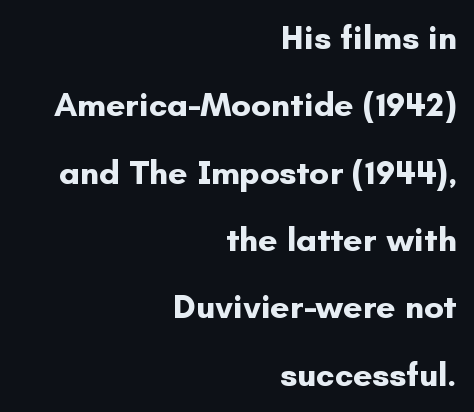
{"serif": "no", "italic": "no", "bold": "yes", "weight": "bold", "width": "normal", "stroke_contrast": "low", "x_height": "small", "monospaced": "no", "underline": "no", "align": "right", "line_spacing": "loose", "line_spacing_ratio": 1.98, "letter_spacing": "normal", "letter_spacing_em": 0.0, "glyph_px": 34}
